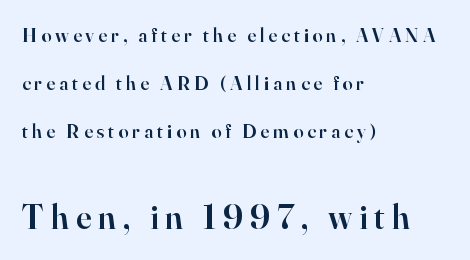
The image shows 35 px semibold serif type, upright; set left-aligned, loose line spacing (2.4x), unusually wide letter spacing (+0.2 em), not underlined; the second (bottom) block is 1.75x larger; high stroke contrast and a small x-height.
